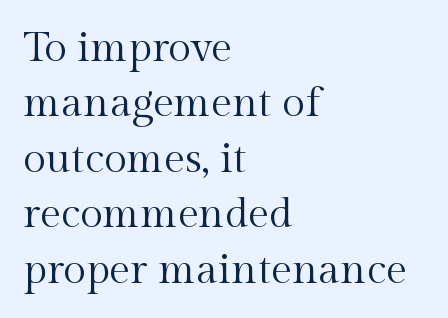
Q: Is the text bold? A: No.
Q: Is the text italic (slanted)? A: No, it is upright.
Q: Is the typeface a serif or a sans-serif typeface? A: Serif.
Q: Is the text underlined? A: No.
Q: How is the paragraph aligned? A: Left-aligned.
Q: Is the spacing between letters normal or unusually wide? A: Normal.
Q: Is the spacing between lines tight, normal or loose? A: Normal.
Q: Width (condensed, normal, or wide)? A: Normal.
Q: x-height? A: Medium.
Q: Monospaced? A: No.
